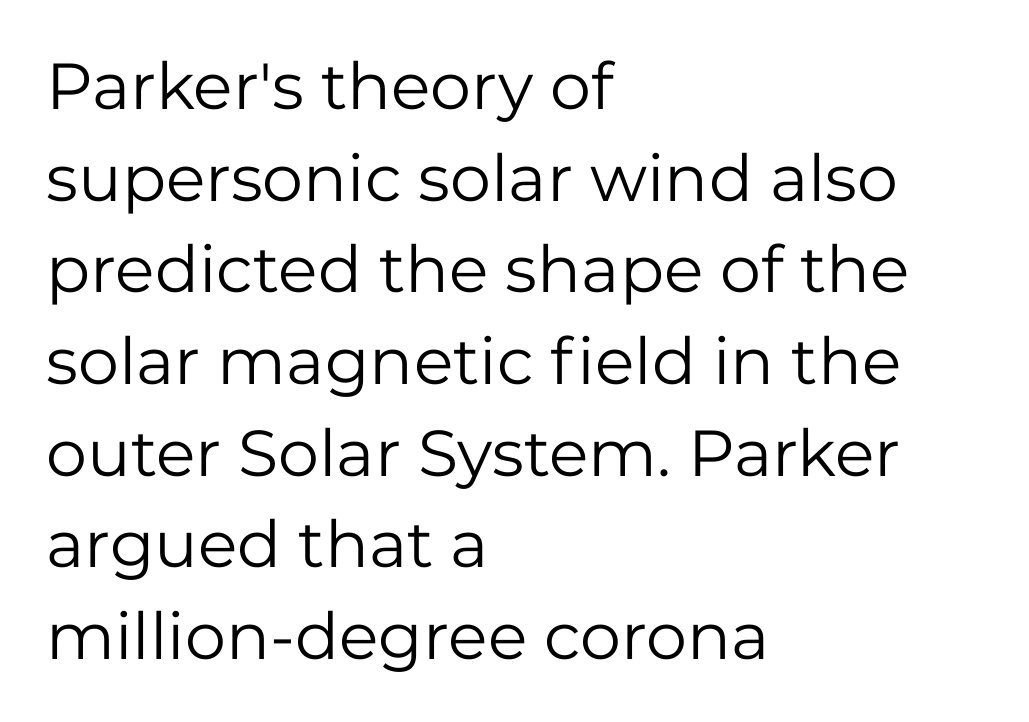
{"serif": "no", "italic": "no", "bold": "no", "weight": "regular", "width": "normal", "stroke_contrast": "low", "x_height": "medium", "monospaced": "no", "underline": "no", "align": "left", "line_spacing": "normal", "line_spacing_ratio": 1.41, "letter_spacing": "normal", "letter_spacing_em": 0.0, "glyph_px": 65}
